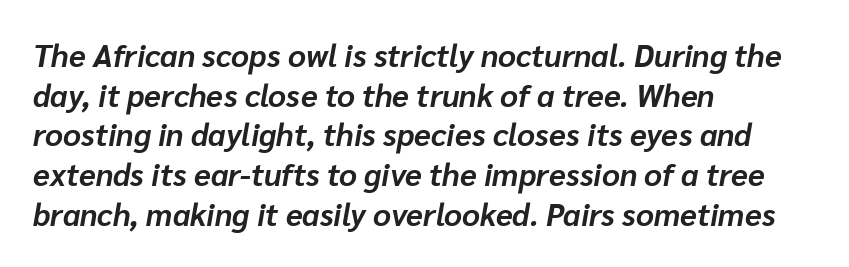
Q: Is the text bold? A: Yes.
Q: Is the text italic (slanted)? A: Yes, it leans right by about 10 degrees.
Q: Is the text underlined? A: No.
Q: How is the paragraph aligned? A: Left-aligned.
Q: Is the spacing between letters normal or unusually wide? A: Normal.
Q: Is the spacing between lines tight, normal or loose? A: Normal.
Q: Width (condensed, normal, or wide)? A: Normal.
Q: Stroke contrast? A: Low.
Q: x-height? A: Medium.
Q: Monospaced? A: No.
